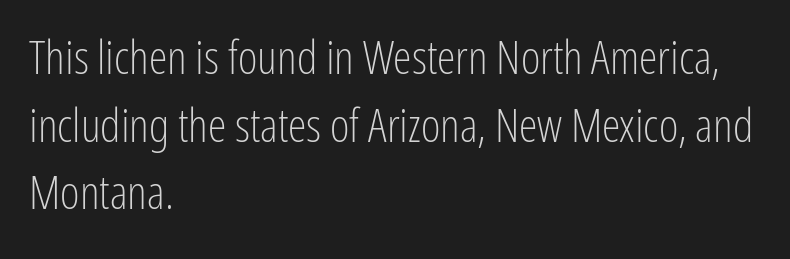
Q: Is the text bold? A: No.
Q: Is the text italic (slanted)? A: No, it is upright.
Q: Is the typeface a serif or a sans-serif typeface? A: Sans-serif.
Q: Is the text underlined? A: No.
Q: How is the paragraph aligned? A: Left-aligned.
Q: Is the spacing between letters normal or unusually wide? A: Normal.
Q: Is the spacing between lines tight, normal or loose? A: Normal.
Q: Width (condensed, normal, or wide)? A: Condensed.
Q: Stroke contrast? A: Low.
Q: x-height? A: Medium.
Q: Monospaced? A: No.
